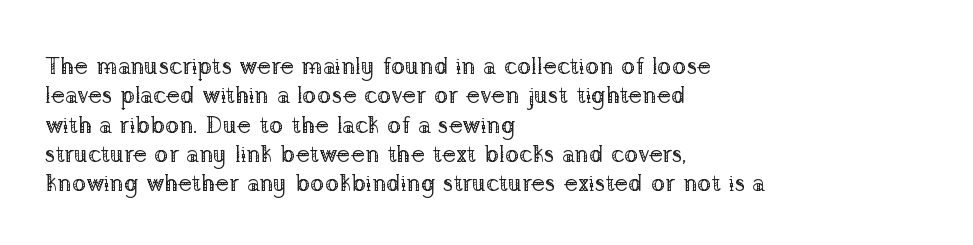
Notice how the stems are strictly vertical — no italics here. Standard letterfit; no display-style spreading of the glyphs. The space beneath each line is pristine and unruled. Counters stay open thanks to moderate or lighter strokes. A classic flush-left, rag-right setting is used for this passage.
